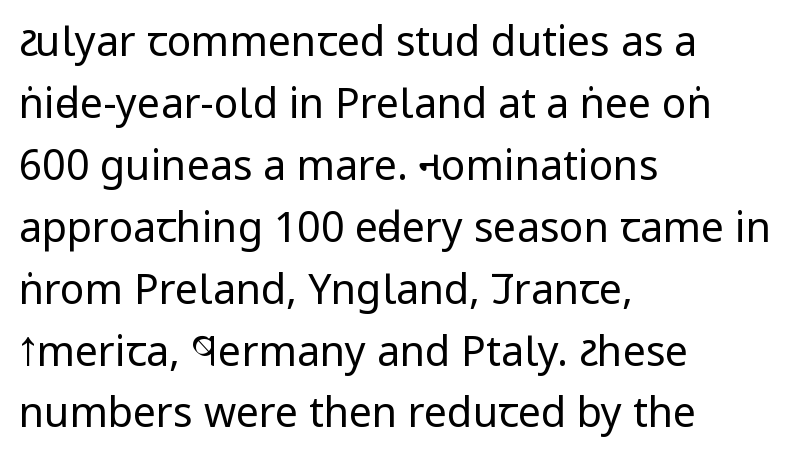
The image shows 41 px regular-weight, condensed sans-serif type, upright; set left-aligned, normal line spacing (1.51x), normal letter spacing, not underlined; low stroke contrast and a large x-height.
